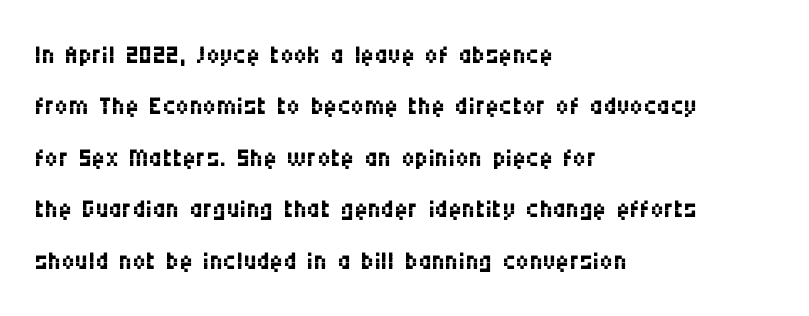
Q: Is the text bold? A: No.
Q: Is the text italic (slanted)? A: No, it is upright.
Q: Is the typeface a serif or a sans-serif typeface? A: Sans-serif.
Q: Is the text underlined? A: No.
Q: How is the paragraph aligned? A: Left-aligned.
Q: Is the spacing between letters normal or unusually wide? A: Normal.
Q: Is the spacing between lines tight, normal or loose? A: Normal.
Q: Width (condensed, normal, or wide)? A: Condensed.
Q: Stroke contrast? A: Medium.
Q: x-height? A: Large.
Q: Monospaced? A: No.
